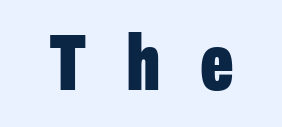
Between one letter and the next there's a generous, obvious gap. Students, this is bold: see how much ink each stroke carries. The letters carry no serifs — their stems end cleanly without finishing strokes. The strip under each line holds only bare page. You could not count columns in this text — the font is proportionally spaced. Is there any slant? The stems are plumb.
